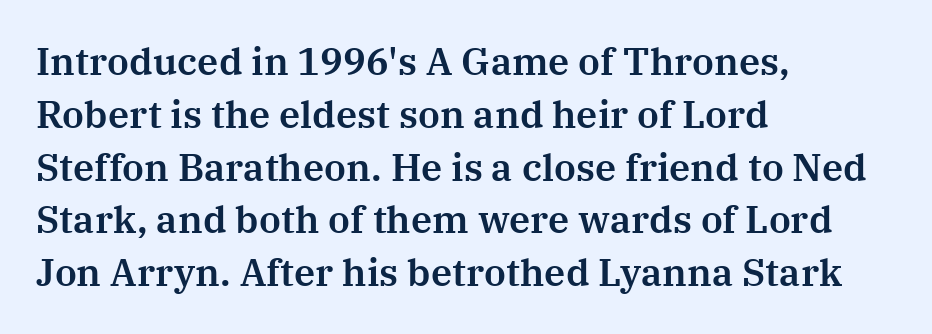
Q: Is the text italic (slanted)? A: No, it is upright.
Q: Is the typeface a serif or a sans-serif typeface? A: Serif.
Q: Is the text underlined? A: No.
Q: How is the paragraph aligned? A: Left-aligned.
Q: Is the spacing between letters normal or unusually wide? A: Normal.
Q: Is the spacing between lines tight, normal or loose? A: Normal.
Q: Width (condensed, normal, or wide)? A: Normal.
Q: Stroke contrast? A: Medium.
Q: x-height? A: Medium.
Q: Monospaced? A: No.
